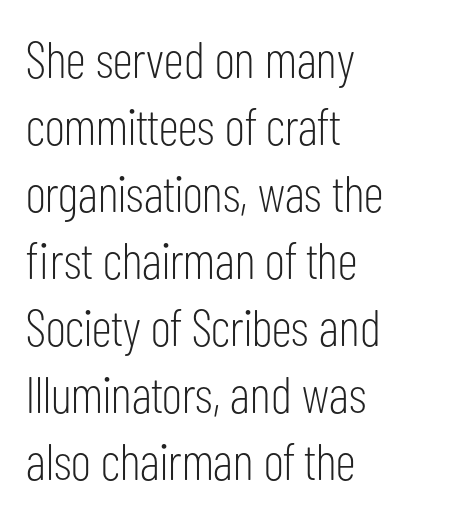
The image shows 52 px light, condensed sans-serif type, upright; set left-aligned, normal line spacing (1.29x), normal letter spacing, not underlined; low stroke contrast and a medium x-height.
